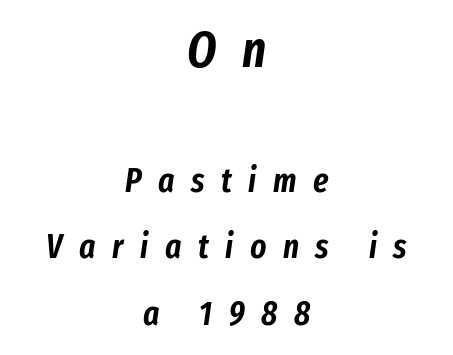
Q: Is the text italic (slanted)? A: Yes, it leans right by about 8 degrees.
Q: Is the text underlined? A: No.
Q: How is the paragraph aligned? A: Centered.
Q: Is the spacing between letters normal or unusually wide? A: Unusually wide.
Q: Is the spacing between lines tight, normal or loose? A: Loose.
Q: Which block of text is set in a larger size, the first (top) or the second (bottom)? A: The first (top) one.
Q: Width (condensed, normal, or wide)? A: Condensed.
Q: Stroke contrast? A: Low.
Q: x-height? A: Medium.
Q: Monospaced? A: No.
